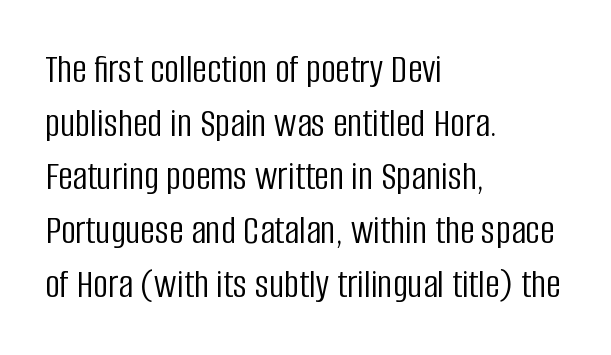
Stroke terminals: plain, sans-serif. Only glyphs here, with clear space below each row. Summary of vertical rhythm: regular, with standard interline spacing. Character widths vary here, with narrow letters taking less room than wide ones. The font's upright variant was chosen for this text. The lines in this sample share a left origin and differ only in where they stop.
